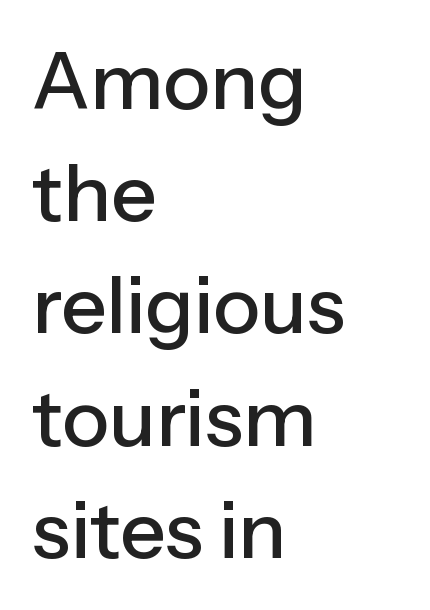
What stands out about the letter spacing? Nothing — it is the standard amount. Vertically, the passage feels balanced, rows spaced as you'd expect. The face used here is a sans, in the tradition of grotesques and geometrics. No word sits above an underline. The font's upright variant was chosen for this text.
